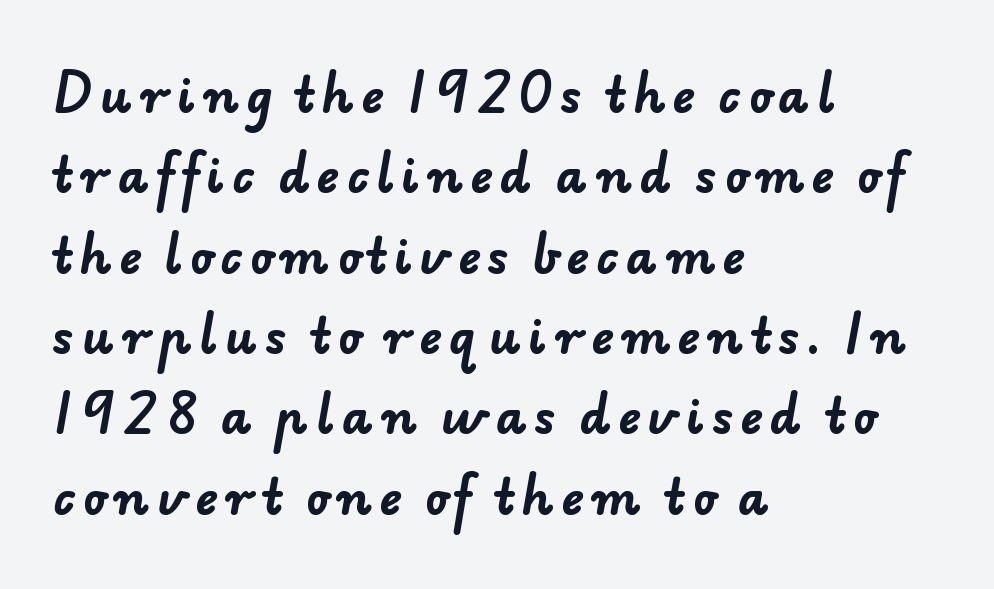
Every row of glyphs begins at an identical x-position on the left. The passage shown is typed in a proportional face where columns would drift. Each letter's strokes conclude bluntly, with no projecting serifs. The letters are bold, with thick, heavy strokes. Type without underlining.
